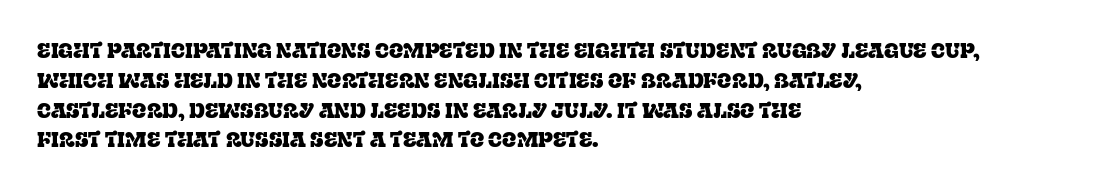
The image shows 21 px text type, upright; set left-aligned, normal line spacing (1.42x), normal letter spacing, not underlined.
